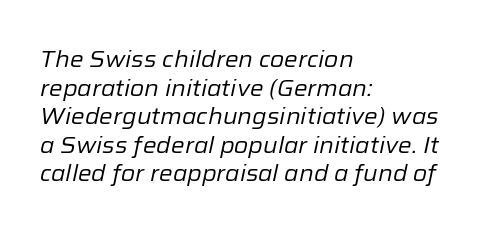
{"italic": "yes", "lean": "right", "slant_degrees": 12, "bold": "no", "underline": "no", "align": "left", "line_spacing_ratio": 1.24, "letter_spacing": "normal", "letter_spacing_em": 0.0, "glyph_px": 23}
